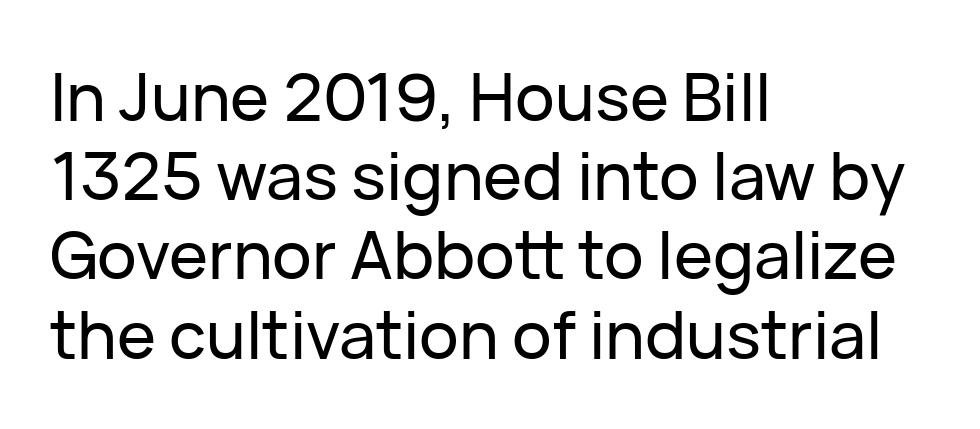
Q: Is the text italic (slanted)? A: No, it is upright.
Q: Is the typeface a serif or a sans-serif typeface? A: Sans-serif.
Q: Is the text underlined? A: No.
Q: How is the paragraph aligned? A: Left-aligned.
Q: Is the spacing between letters normal or unusually wide? A: Normal.
Q: Width (condensed, normal, or wide)? A: Normal.
Q: Stroke contrast? A: Low.
Q: x-height? A: Medium.
Q: Monospaced? A: No.
